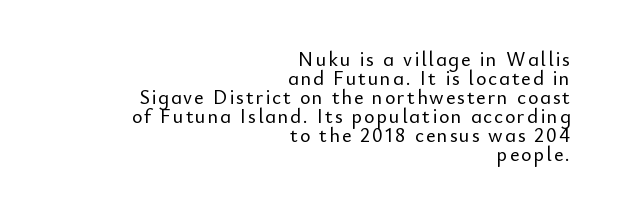
The image shows 20 px text type, upright; set right-aligned, tight line spacing (0.95x), not underlined.
